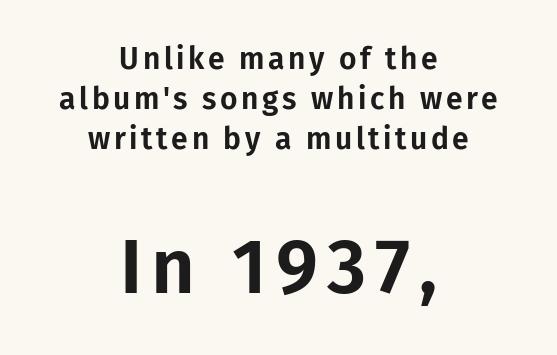
The image shows 76 px sans-serif type, upright; set centered, normal line spacing (1.34x), not underlined; the second (bottom) block is 2.53x larger; low stroke contrast and a medium x-height.
